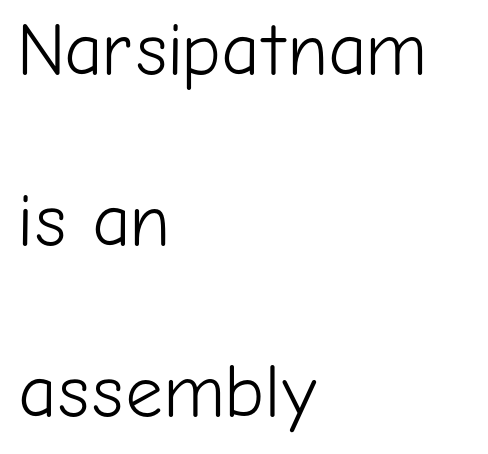
The image shows 75 px light sans-serif type, upright; set left-aligned, loose line spacing (2.28x), normal letter spacing, not underlined; low stroke contrast and a medium x-height.
